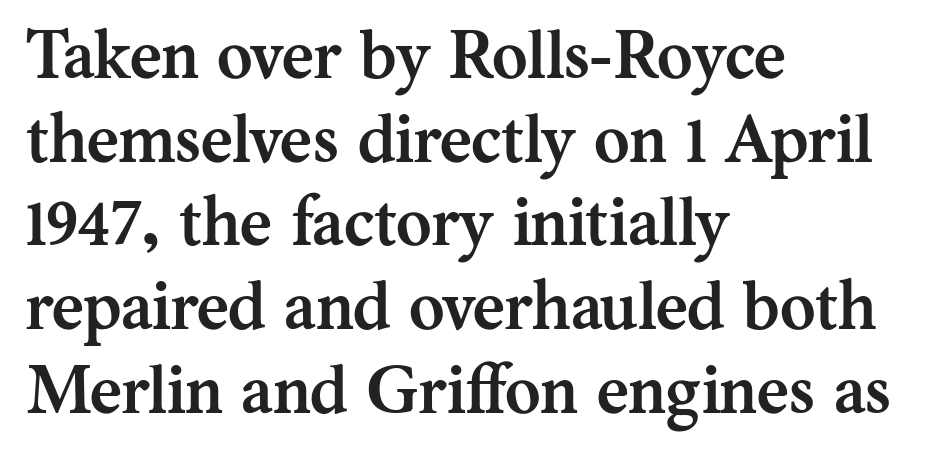
{"serif": "yes", "italic": "no", "bold": "yes", "weight": "semibold", "width": "normal", "stroke_contrast": "medium", "x_height": "medium", "monospaced": "no", "underline": "no", "align": "left", "line_spacing_ratio": 1.23, "letter_spacing": "normal", "letter_spacing_em": 0.0, "glyph_px": 68}
